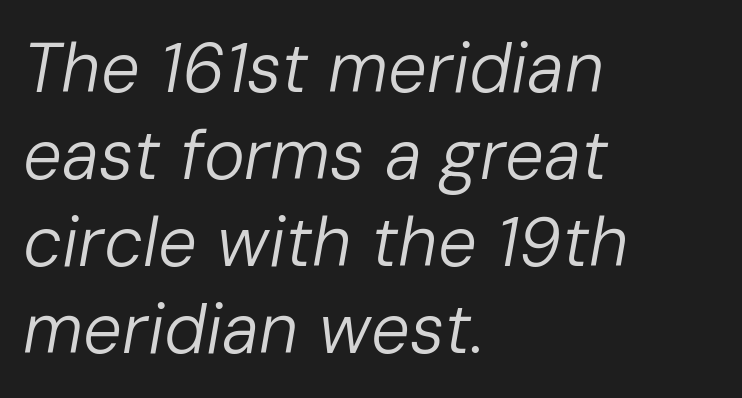
The image shows 69 px regular-weight type, italic (leaning right); set left-aligned, normal line spacing (1.26x), normal letter spacing, not underlined; low stroke contrast and a medium x-height.
